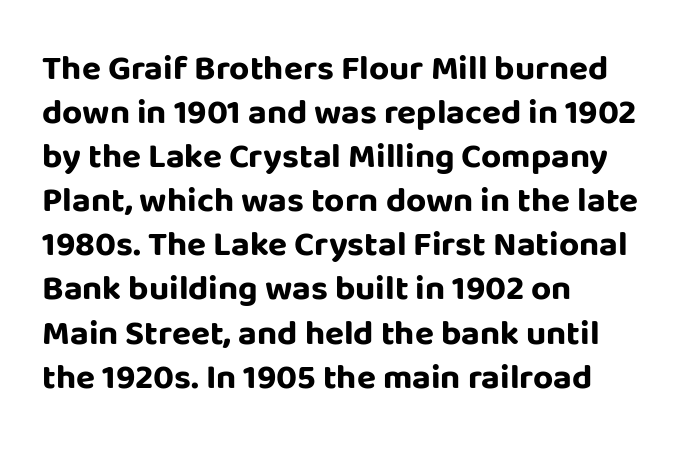
{"serif": "no", "italic": "no", "bold": "yes", "weight": "bold", "width": "normal", "stroke_contrast": "low", "x_height": "large", "monospaced": "no", "underline": "no", "align": "left", "line_spacing": "normal", "line_spacing_ratio": 1.26, "letter_spacing": "normal", "letter_spacing_em": 0.0, "glyph_px": 35}
